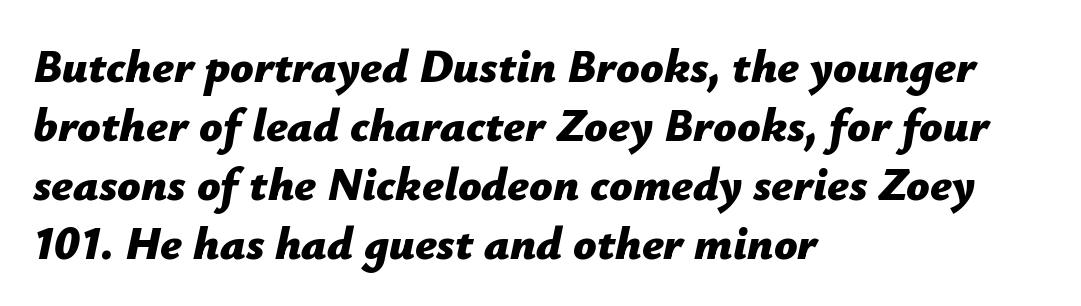
Bare-footed words on every line. The letters are bold, with thick, heavy strokes. Honestly, the row spacing looks completely unremarkable. When letters slant like this, we call the style italic. Each word holds together tightly as a unit, with standard inter-letter gaps. Alignment: flush left.
